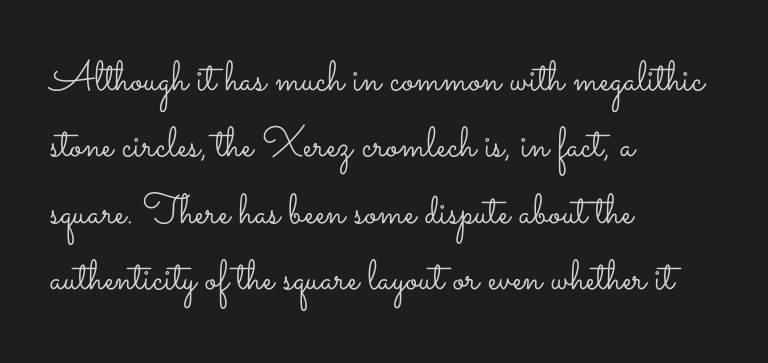
The face looks like a standard text weight, possibly lighter. Spacing between characters is what you'd get straight out of the box. Leftover space on each line is placed entirely after the last word.
